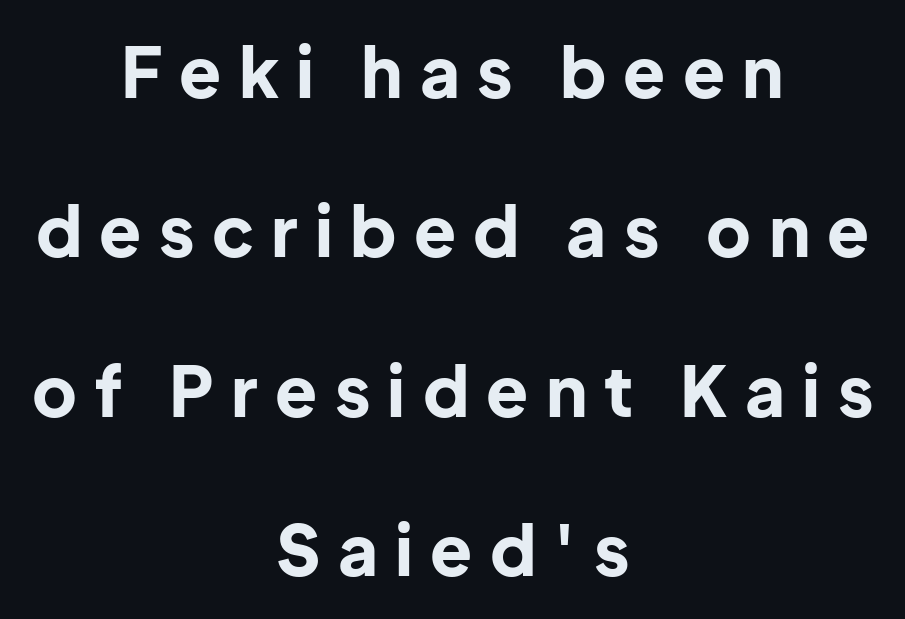
{"serif": "no", "italic": "no", "bold": "yes", "weight": "bold", "width": "normal", "stroke_contrast": "low", "x_height": "medium", "monospaced": "no", "underline": "no", "align": "center", "line_spacing": "loose", "line_spacing_ratio": 2.31, "letter_spacing": "wide", "letter_spacing_em": 0.25, "glyph_px": 69}
